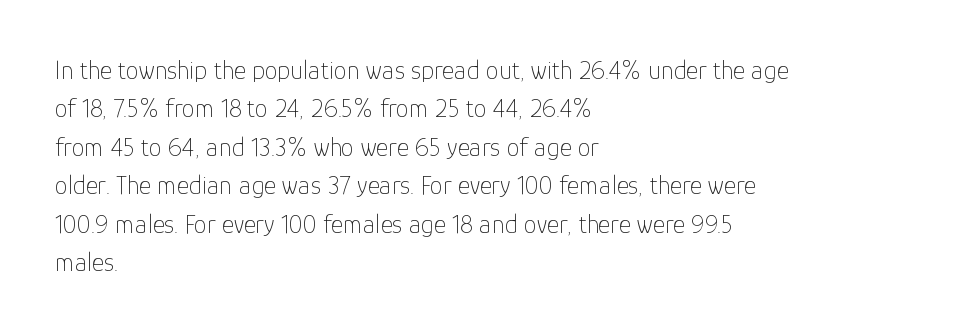
Leftover space on each line is placed entirely after the last word. The font sits on the lighter half of the weight spectrum, regular included. Here the glyphs are tracked normally, forming tight word shapes. Evenly set lines give the paragraph a standard silhouette. The area under the type is left untouched. The letters stand upright; this is a roman face.
